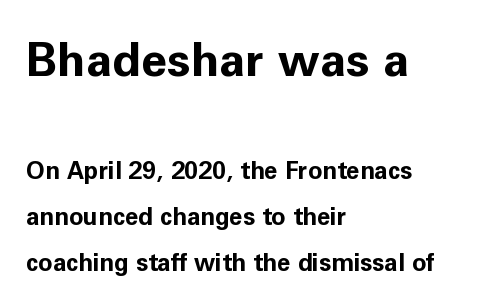
{"serif": "no", "italic": "no", "bold": "yes", "weight": "bold", "width": "normal", "stroke_contrast": "low", "x_height": "medium", "monospaced": "no", "underline": "no", "align": "left", "line_spacing": "loose", "line_spacing_ratio": 1.91, "letter_spacing": "normal", "letter_spacing_em": 0.0, "larger_block": "first", "size_ratio": 1.96, "glyph_px": 47}
